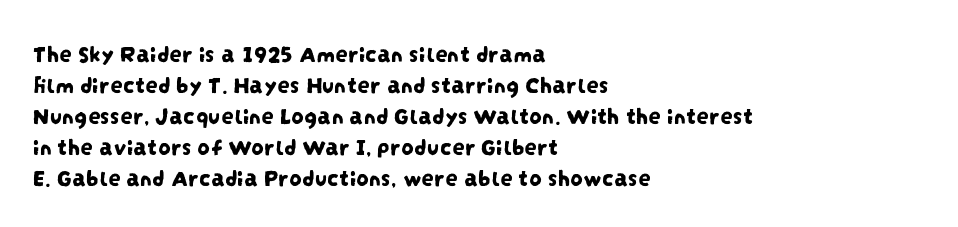
Q: Is the text underlined? A: No.
Q: How is the paragraph aligned? A: Left-aligned.
Q: Is the spacing between letters normal or unusually wide? A: Normal.
